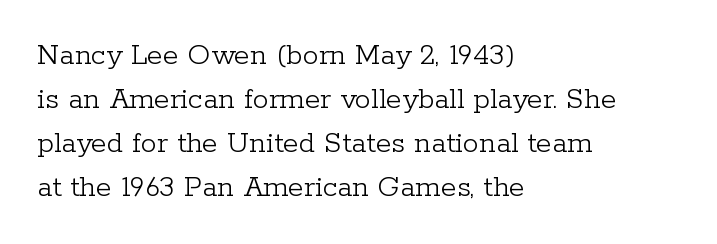
{"serif": "yes", "italic": "no", "bold": "no", "weight": "light", "width": "normal", "stroke_contrast": "low", "x_height": "medium", "monospaced": "no", "underline": "no", "align": "left", "line_spacing": "normal", "line_spacing_ratio": 1.37, "letter_spacing": "normal", "letter_spacing_em": 0.0, "glyph_px": 32}
